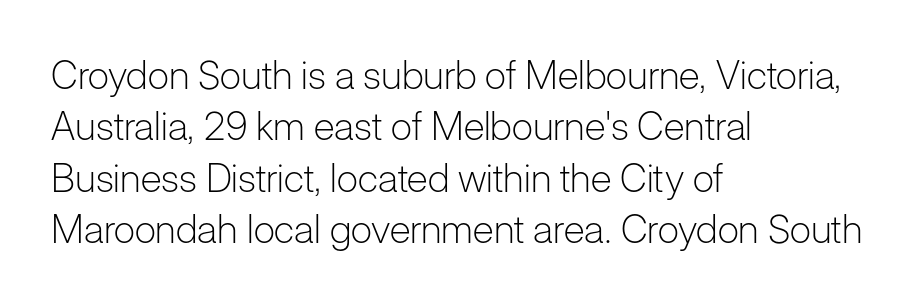
The image shows 39 px light sans-serif type, upright; set left-aligned, normal line spacing (1.32x), normal letter spacing, not underlined; low stroke contrast and a medium x-height.
